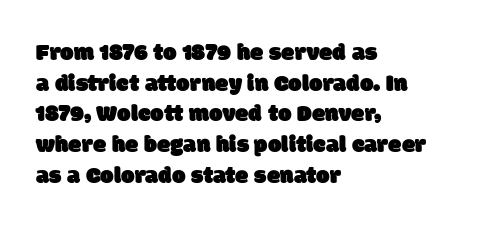
{"underline": "no", "align": "left", "line_spacing": "normal", "line_spacing_ratio": 1.28, "letter_spacing": "normal", "letter_spacing_em": 0.0, "glyph_px": 24}
